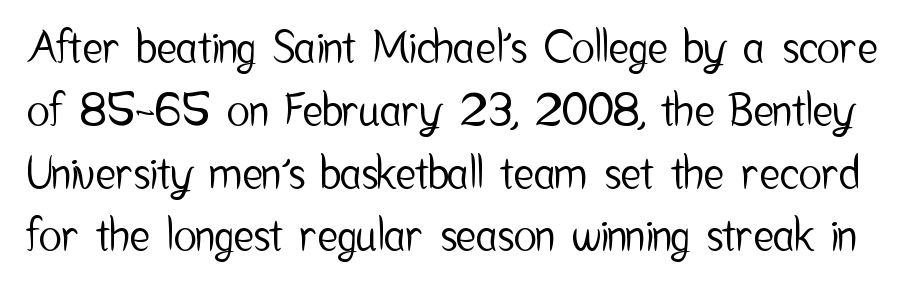
{"serif": "no", "italic": "no", "width": "condensed", "stroke_contrast": "low", "x_height": "medium", "monospaced": "no", "underline": "no", "line_spacing": "normal", "line_spacing_ratio": 1.46, "letter_spacing": "normal", "letter_spacing_em": 0.0, "glyph_px": 43}
